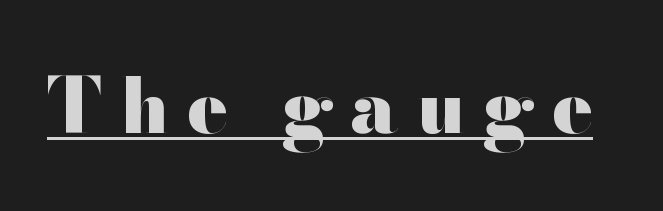
The image shows 76 px heavy, wide sans-serif type, upright; set unusually wide letter spacing (+0.23 em), underlined; high stroke contrast and a small x-height.
